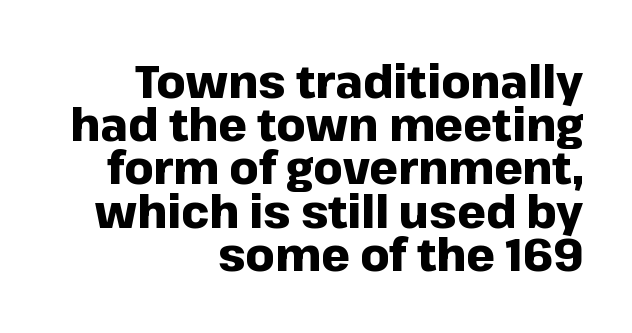
Regarding leading, the lines here are crowded together. The strip under each line holds only bare page. Character widths vary here, with narrow letters taking less room than wide ones. Weight check: bold — yes, fully. I'd call this a sans setting — the letters go barefoot.
